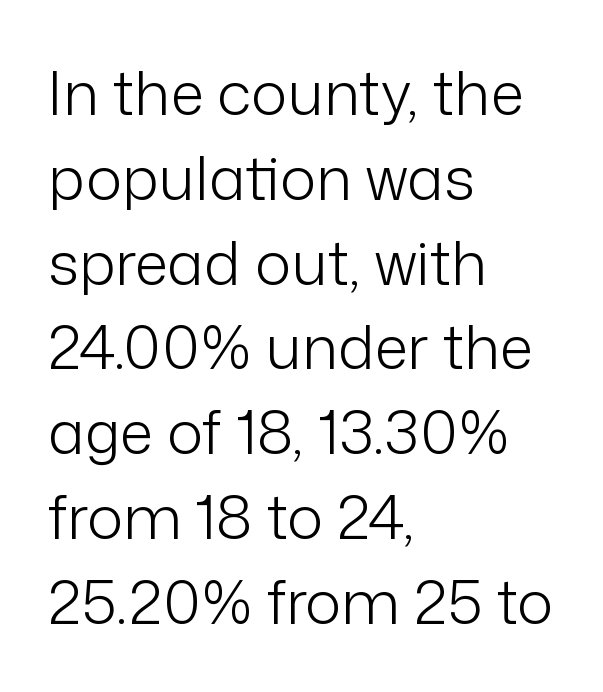
Q: Is the text bold? A: No.
Q: Is the text italic (slanted)? A: No, it is upright.
Q: Is the typeface a serif or a sans-serif typeface? A: Sans-serif.
Q: Is the text underlined? A: No.
Q: How is the paragraph aligned? A: Left-aligned.
Q: Is the spacing between letters normal or unusually wide? A: Normal.
Q: Is the spacing between lines tight, normal or loose? A: Normal.
Q: Width (condensed, normal, or wide)? A: Normal.
Q: Stroke contrast? A: Low.
Q: x-height? A: Medium.
Q: Monospaced? A: No.
